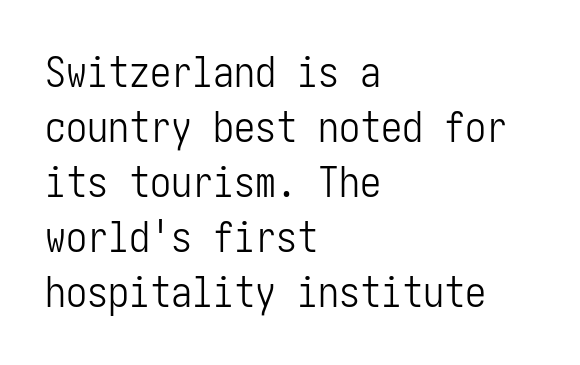
{"serif": "no", "italic": "no", "bold": "no", "weight": "light", "width": "condensed", "stroke_contrast": "low", "x_height": "medium", "underline": "no", "align": "left", "line_spacing": "normal", "line_spacing_ratio": 1.31, "letter_spacing": "normal", "letter_spacing_em": 0.0, "glyph_px": 42}
